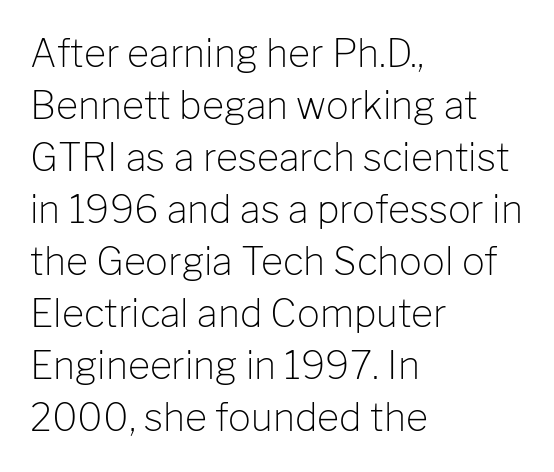
{"serif": "no", "italic": "no", "bold": "no", "weight": "light", "width": "normal", "stroke_contrast": "low", "x_height": "medium", "monospaced": "no", "underline": "no", "align": "left", "line_spacing": "normal", "line_spacing_ratio": 1.37, "letter_spacing": "normal", "letter_spacing_em": 0.0, "glyph_px": 38}
